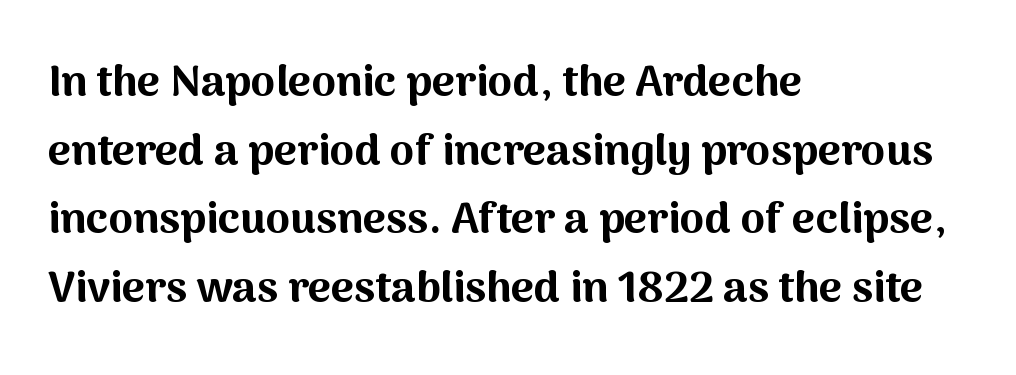
The image shows 44 px bold sans-serif type, upright; set left-aligned, normal line spacing (1.56x), normal letter spacing, not underlined; medium stroke contrast and a medium x-height.
